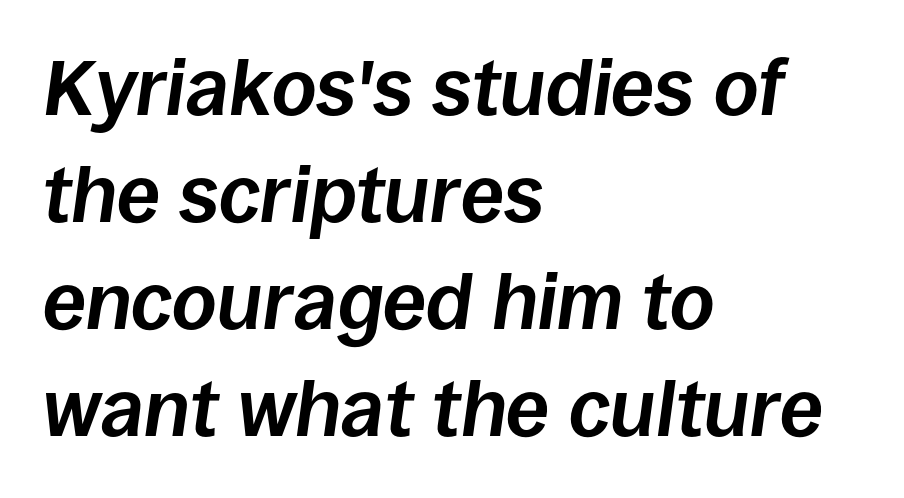
The image shows 78 px bold type, italic (leaning right); set left-aligned, normal line spacing (1.37x), normal letter spacing, not underlined; low stroke contrast and a large x-height.
